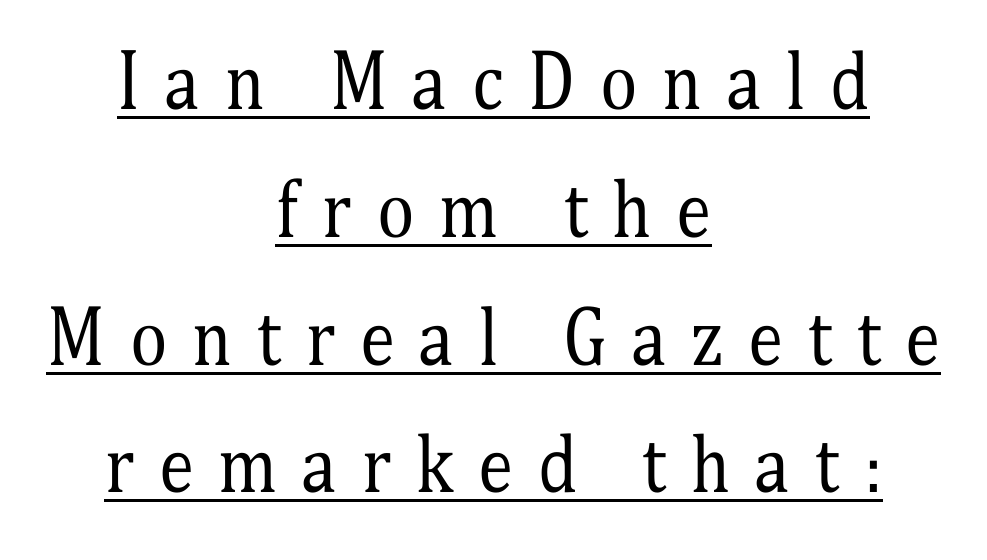
The image shows 71 px regular-weight, condensed serif type, upright; set centered, line spacing 1.8x, unusually wide letter spacing (+0.35 em), underlined; medium stroke contrast and a medium x-height.
